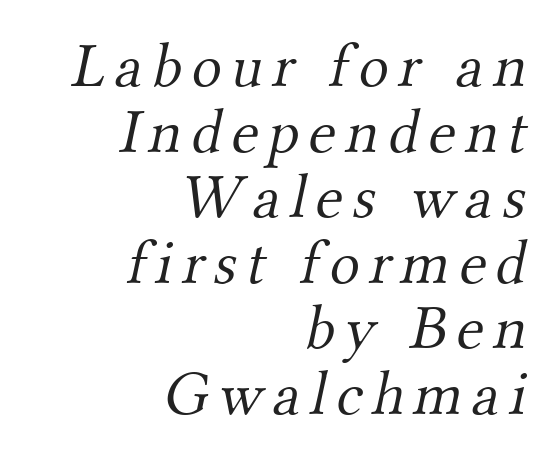
The image shows 63 px light serif type; set right-aligned, tight line spacing (1.04x), not underlined; medium stroke contrast and a small x-height.
